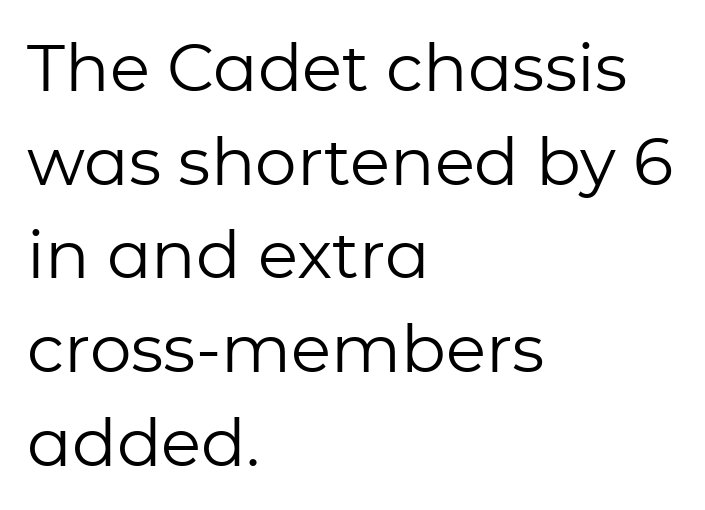
Q: Is the text bold? A: No.
Q: Is the text italic (slanted)? A: No, it is upright.
Q: Is the typeface a serif or a sans-serif typeface? A: Sans-serif.
Q: Is the text underlined? A: No.
Q: How is the paragraph aligned? A: Left-aligned.
Q: Is the spacing between letters normal or unusually wide? A: Normal.
Q: Is the spacing between lines tight, normal or loose? A: Normal.
Q: Width (condensed, normal, or wide)? A: Normal.
Q: Stroke contrast? A: Low.
Q: x-height? A: Medium.
Q: Monospaced? A: No.
